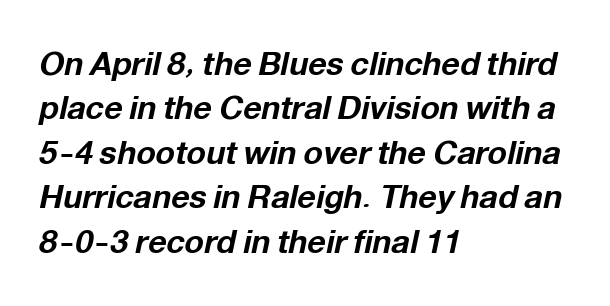
Q: Is the text bold? A: Yes.
Q: Is the text italic (slanted)? A: Yes, it leans right by about 12 degrees.
Q: Is the text underlined? A: No.
Q: How is the paragraph aligned? A: Left-aligned.
Q: Is the spacing between letters normal or unusually wide? A: Normal.
Q: Is the spacing between lines tight, normal or loose? A: Normal.
Q: Width (condensed, normal, or wide)? A: Normal.
Q: Stroke contrast? A: Low.
Q: x-height? A: Medium.
Q: Monospaced? A: No.
